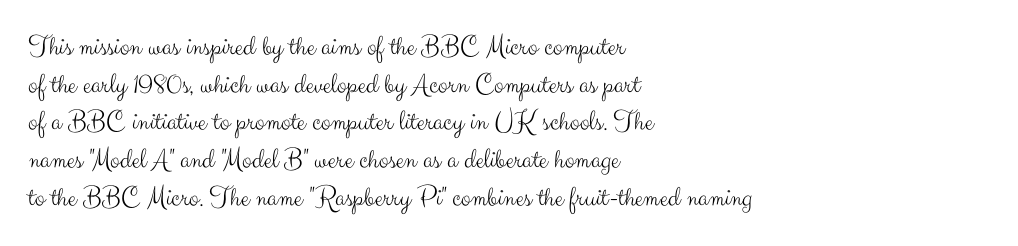
The image shows 29 px light sans-serif type; set left-aligned, normal line spacing (1.3x), normal letter spacing, not underlined; medium stroke contrast and a small x-height.
